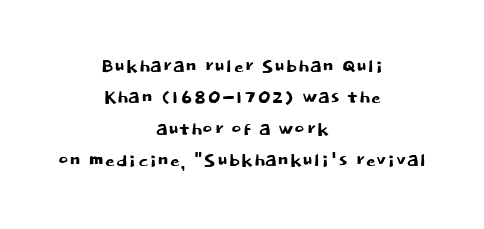
{"italic": "no", "underline": "no", "align": "center", "line_spacing": "normal", "line_spacing_ratio": 1.26, "letter_spacing": "normal", "letter_spacing_em": 0.0, "glyph_px": 25}
